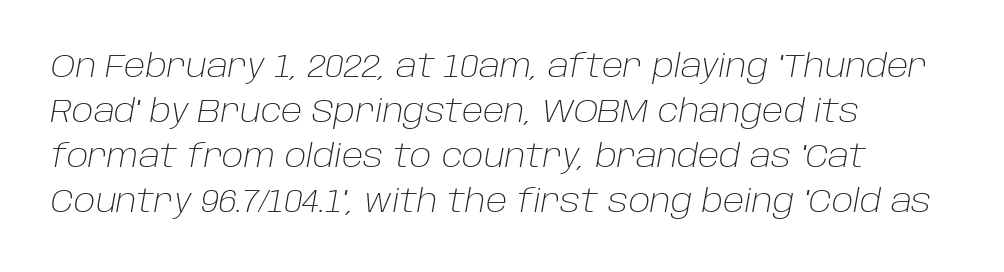
The rendering uses natural spacing where letterforms have individual widths. The space directly below the letters is spotless. The designer left line spacing at the default. This reads as an unemphasized weight, regular at the heaviest. Does the lettering tilt? It does — this is italic.
